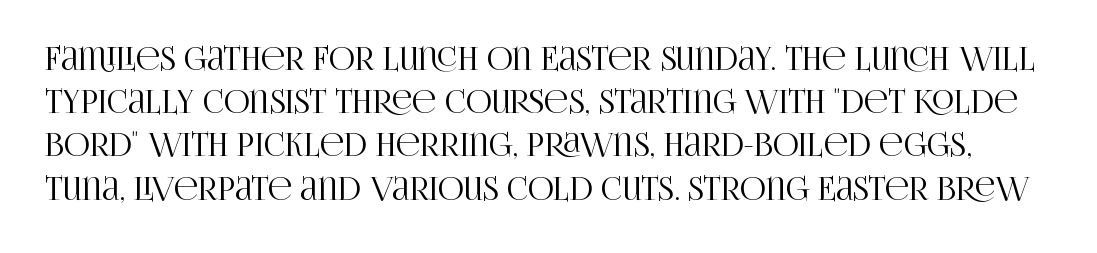
{"serif": "yes", "italic": "no", "width": "condensed", "stroke_contrast": "high", "x_height": "large", "monospaced": "no", "underline": "no", "line_spacing": "normal", "line_spacing_ratio": 1.35, "letter_spacing": "normal", "letter_spacing_em": 0.0, "glyph_px": 32}
